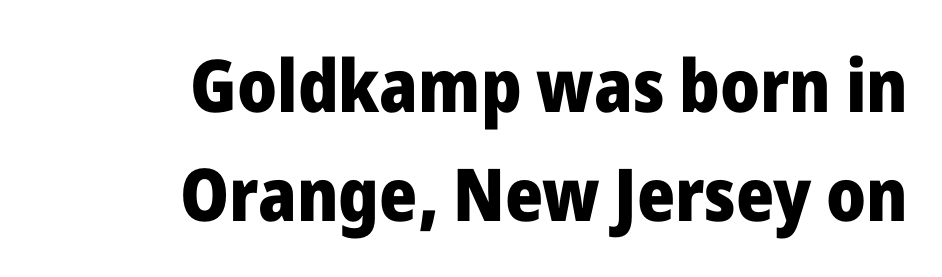
Q: Is the text bold? A: Yes.
Q: Is the text italic (slanted)? A: No, it is upright.
Q: Is the typeface a serif or a sans-serif typeface? A: Sans-serif.
Q: Is the text underlined? A: No.
Q: How is the paragraph aligned? A: Right-aligned.
Q: Is the spacing between letters normal or unusually wide? A: Normal.
Q: Is the spacing between lines tight, normal or loose? A: Normal.
Q: Width (condensed, normal, or wide)? A: Normal.
Q: Stroke contrast? A: Low.
Q: x-height? A: Medium.
Q: Monospaced? A: No.
